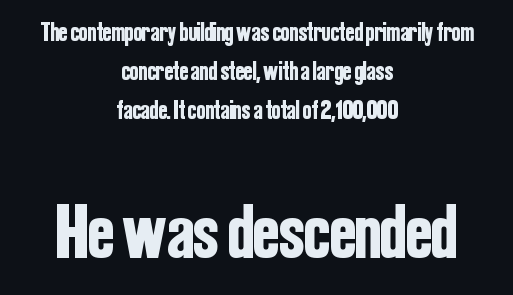
The image shows 77 px condensed sans-serif type, upright; set centered, normal line spacing (1.5x), normal letter spacing, not underlined; the second (bottom) block is 2.96x larger; low stroke contrast and a medium x-height.
